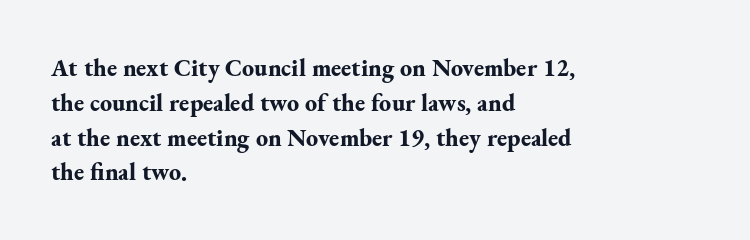
Nope, not italic — everything's standing straight. The passage shown has conventional tracking throughout. Bold? Absolutely — the strokes are thick and heavy. If you drew a ruler down the left edge, every line would touch it. The gap between lines stays unmarked. Horizontal bands of white between lines are of average thickness.
